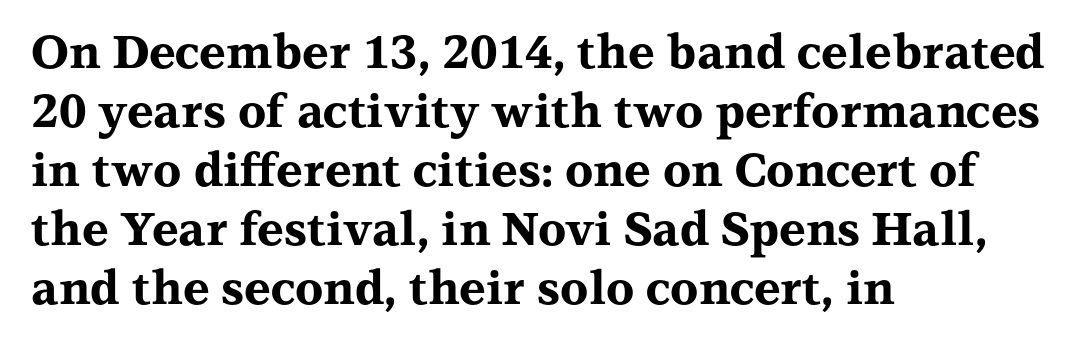
{"serif": "yes", "italic": "no", "bold": "yes", "weight": "bold", "width": "wide", "stroke_contrast": "medium", "x_height": "medium", "monospaced": "no", "underline": "no", "align": "left", "line_spacing": "normal", "line_spacing_ratio": 1.28, "letter_spacing": "normal", "letter_spacing_em": 0.0, "glyph_px": 46}
